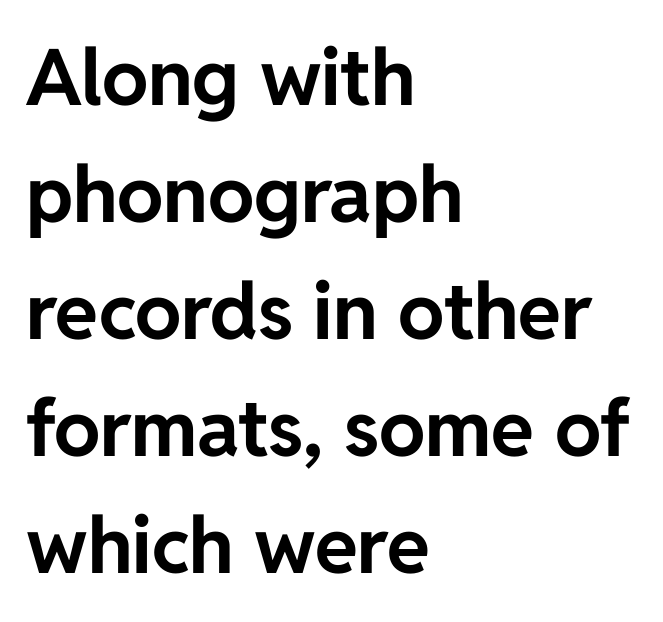
{"serif": "no", "italic": "no", "bold": "yes", "weight": "bold", "width": "normal", "stroke_contrast": "low", "x_height": "medium", "monospaced": "no", "underline": "no", "align": "left", "line_spacing": "normal", "line_spacing_ratio": 1.5, "letter_spacing": "normal", "letter_spacing_em": 0.0, "glyph_px": 78}
